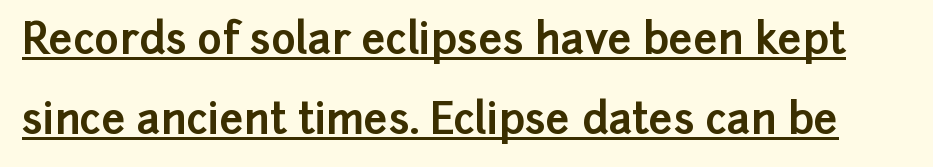
{"serif": "no", "italic": "no", "bold": "yes", "weight": "bold", "width": "normal", "stroke_contrast": "low", "x_height": "medium", "monospaced": "no", "underline": "yes", "line_spacing": "loose", "line_spacing_ratio": 1.9, "letter_spacing": "normal", "letter_spacing_em": 0.0, "glyph_px": 42}
